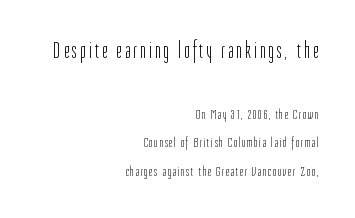
The image shows 24 px text type, upright; set right-aligned, loose line spacing (2.06x), not underlined; the first (top) block is 1.71x larger.
